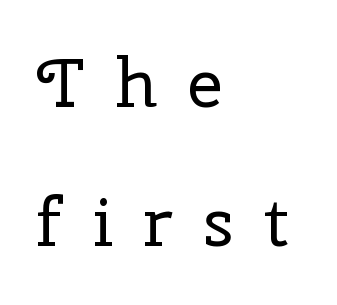
Q: Is the text bold? A: No.
Q: Is the text italic (slanted)? A: No, it is upright.
Q: Is the typeface a serif or a sans-serif typeface? A: Serif.
Q: Is the text underlined? A: No.
Q: How is the paragraph aligned? A: Left-aligned.
Q: Is the spacing between letters normal or unusually wide? A: Unusually wide.
Q: Is the spacing between lines tight, normal or loose? A: Loose.
Q: Width (condensed, normal, or wide)? A: Normal.
Q: Stroke contrast? A: Low.
Q: x-height? A: Medium.
Q: Monospaced? A: No.
